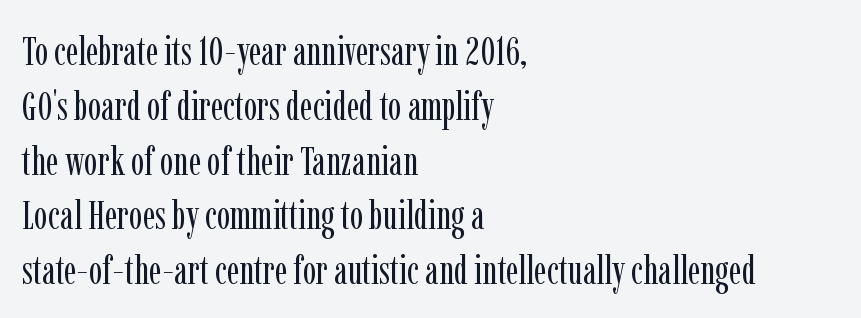
Nobody drew a line under any word here. Compared with a typical body face, this is equally light or lighter still. One-word summary of the alignment: left. Students, note that the glyphs here touch the page at normal intervals. Small tapered or slab feet sit at the stroke ends, so this counts as serif. The lettering stays uniformly vertical, giving the passage a roman look.
